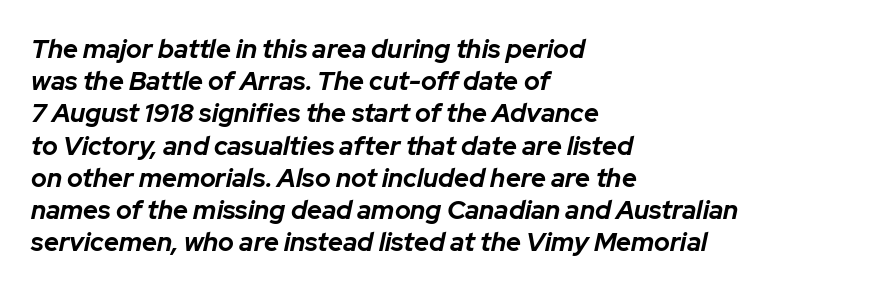
{"italic": "yes", "lean": "right", "slant_degrees": 12, "bold": "yes", "underline": "no", "align": "left", "line_spacing_ratio": 1.24, "letter_spacing": "normal", "letter_spacing_em": 0.0, "glyph_px": 26}
